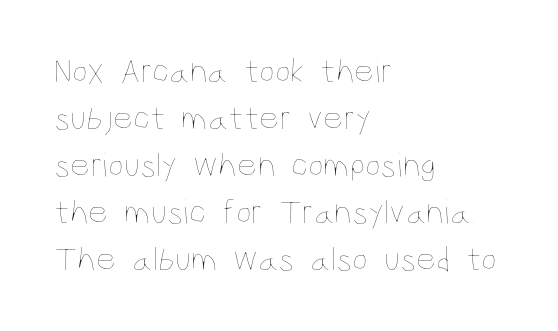
{"italic": "no", "bold": "no", "weight": "thin", "width": "condensed", "stroke_contrast": "low", "x_height": "large", "monospaced": "no", "underline": "no", "align": "left", "line_spacing": "normal", "line_spacing_ratio": 1.34, "letter_spacing": "normal", "letter_spacing_em": 0.0, "glyph_px": 35}
